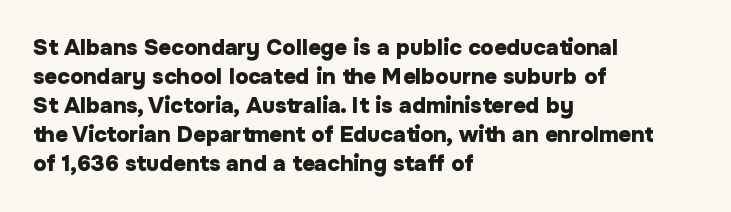
The image shows 22 px bold type, upright; set left-aligned, normal line spacing (1.32x), normal letter spacing, not underlined.
